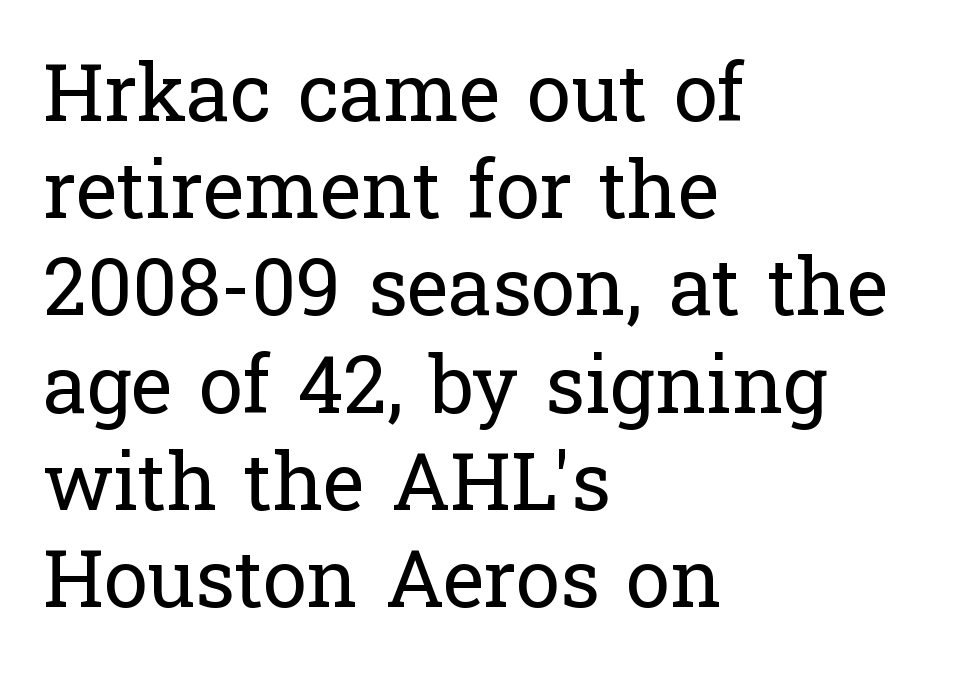
Compared with a typical body face, this is equally light or lighter still. Quick note: underline off. What stands out about the letter spacing? Nothing — it is the standard amount. Does the type have serifs? Yes, each stem ends in a small foot.
